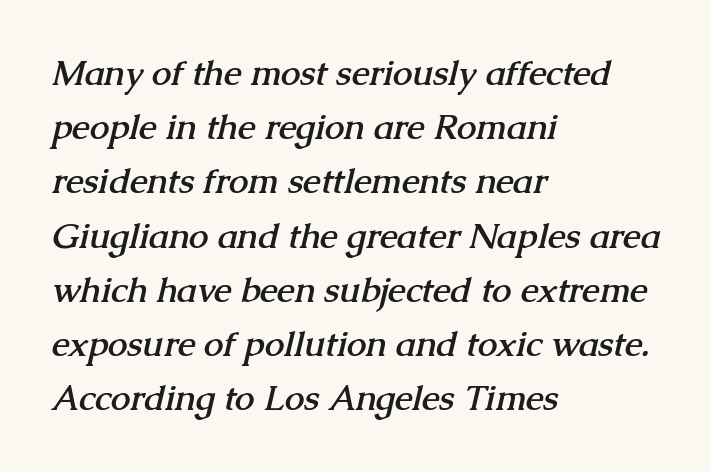
Q: Is the text bold? A: Yes.
Q: Is the typeface a serif or a sans-serif typeface? A: Serif.
Q: Is the text underlined? A: No.
Q: How is the paragraph aligned? A: Left-aligned.
Q: Is the spacing between letters normal or unusually wide? A: Normal.
Q: Is the spacing between lines tight, normal or loose? A: Normal.
Q: Width (condensed, normal, or wide)? A: Normal.
Q: Stroke contrast? A: Medium.
Q: x-height? A: Medium.
Q: Monospaced? A: No.
